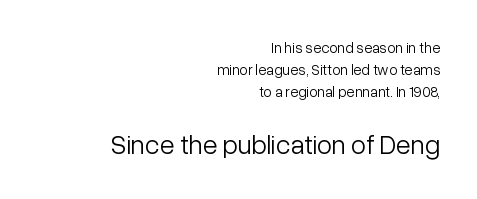
Q: Is the text bold? A: No.
Q: Is the text italic (slanted)? A: No, it is upright.
Q: Is the text underlined? A: No.
Q: How is the paragraph aligned? A: Right-aligned.
Q: Is the spacing between letters normal or unusually wide? A: Normal.
Q: Is the spacing between lines tight, normal or loose? A: Normal.
Q: Which block of text is set in a larger size, the first (top) or the second (bottom)? A: The second (bottom) one.
